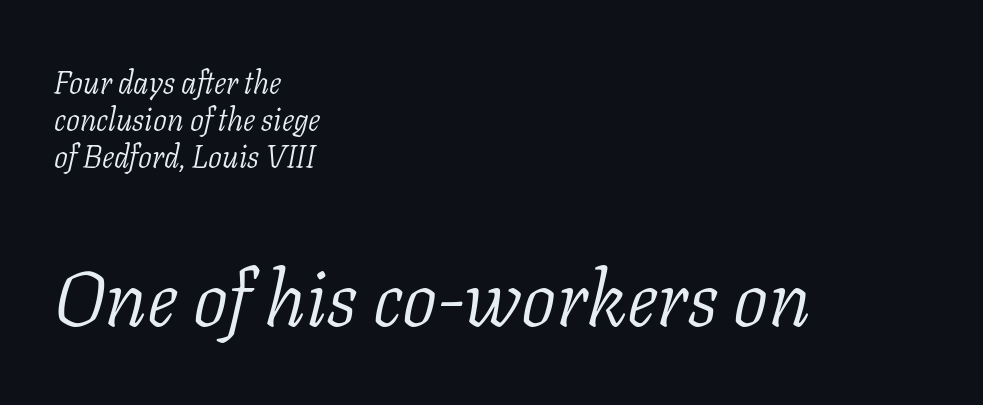
Q: Is the text bold? A: No.
Q: Is the text italic (slanted)? A: Yes, it leans right by about 11 degrees.
Q: Is the typeface a serif or a sans-serif typeface? A: Serif.
Q: Is the text underlined? A: No.
Q: How is the paragraph aligned? A: Left-aligned.
Q: Is the spacing between letters normal or unusually wide? A: Normal.
Q: Which block of text is set in a larger size, the first (top) or the second (bottom)? A: The second (bottom) one.
Q: Width (condensed, normal, or wide)? A: Normal.
Q: Stroke contrast? A: Low.
Q: x-height? A: Medium.
Q: Monospaced? A: No.
